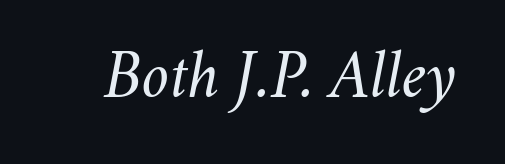
Think of a printed novel: that variable character pitch is what you see here. A quiet, ordinary-to-light weight characterises the typeface. Does extra space separate the letters? No, they use regular spacing. A clean baseline with only descenders dipping below it. Designer's note — italics engaged.
